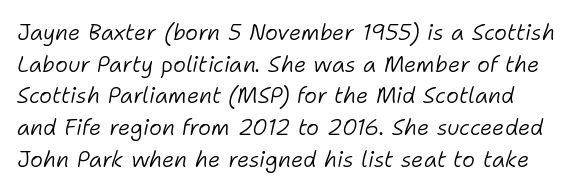
{"italic": "yes", "lean": "right", "slant_degrees": 11, "bold": "no", "underline": "no", "line_spacing": "normal", "line_spacing_ratio": 1.44, "letter_spacing": "normal", "letter_spacing_em": 0.0, "glyph_px": 22}
